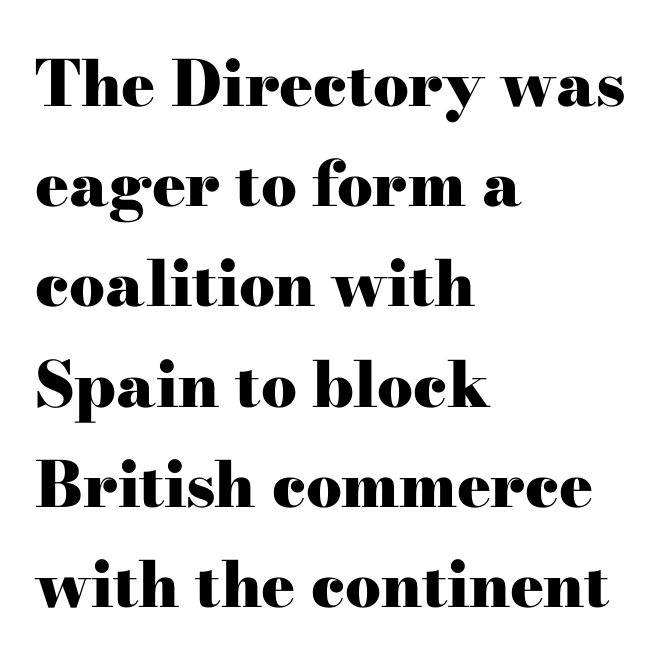
Q: Is the text bold? A: Yes.
Q: Is the text italic (slanted)? A: No, it is upright.
Q: Is the typeface a serif or a sans-serif typeface? A: Serif.
Q: Is the text underlined? A: No.
Q: How is the paragraph aligned? A: Left-aligned.
Q: Is the spacing between letters normal or unusually wide? A: Normal.
Q: Is the spacing between lines tight, normal or loose? A: Normal.
Q: Width (condensed, normal, or wide)? A: Wide.
Q: Stroke contrast? A: High.
Q: x-height? A: Small.
Q: Monospaced? A: No.
